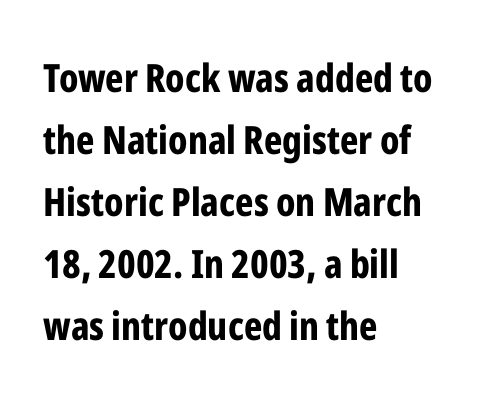
{"serif": "no", "italic": "no", "bold": "yes", "weight": "bold", "width": "condensed", "stroke_contrast": "low", "x_height": "medium", "monospaced": "no", "underline": "no", "align": "left", "line_spacing": "normal", "line_spacing_ratio": 1.59, "letter_spacing": "normal", "letter_spacing_em": 0.0, "glyph_px": 39}
